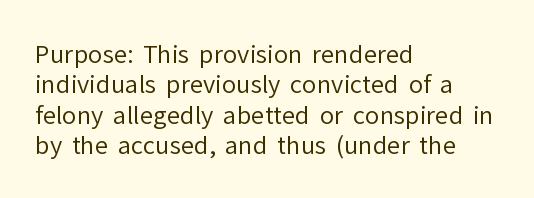
The image shows 24 px text type, upright; set left-aligned, normal line spacing (1.27x), normal letter spacing, not underlined.
